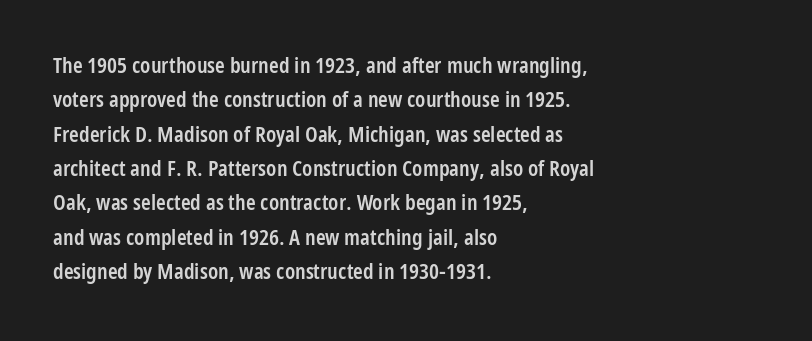
{"italic": "no", "bold": "semi", "underline": "no", "align": "left", "line_spacing": "normal", "line_spacing_ratio": 1.56, "letter_spacing": "normal", "letter_spacing_em": 0.0, "glyph_px": 22}
